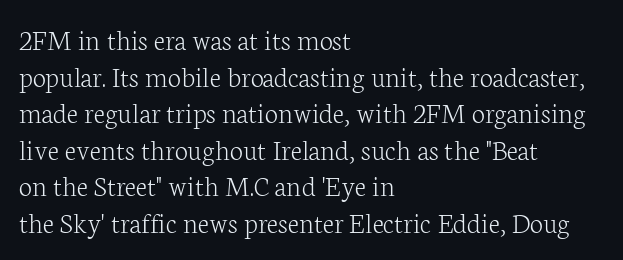
Q: Is the text bold? A: No.
Q: Is the text italic (slanted)? A: No, it is upright.
Q: Is the typeface a serif or a sans-serif typeface? A: Serif.
Q: Is the text underlined? A: No.
Q: How is the paragraph aligned? A: Left-aligned.
Q: Is the spacing between letters normal or unusually wide? A: Normal.
Q: Width (condensed, normal, or wide)? A: Normal.
Q: Stroke contrast? A: Low.
Q: x-height? A: Medium.
Q: Monospaced? A: No.
